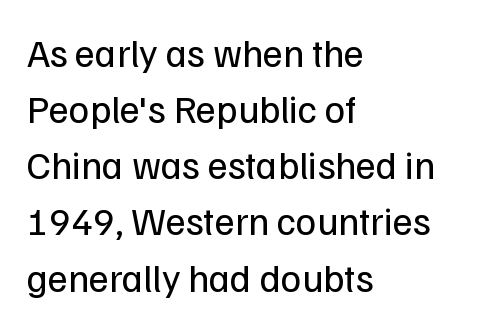
Varying glyph widths throughout — classic text-font behaviour. This is not heavy type; no bold has been used. Observe the absence of serifs on each vertical stroke in this sample. Beneath every word, the page is bare. Compared with typical paragraphs, the rows here are spaced about the same. The paragraph shown leans on its left margin.
